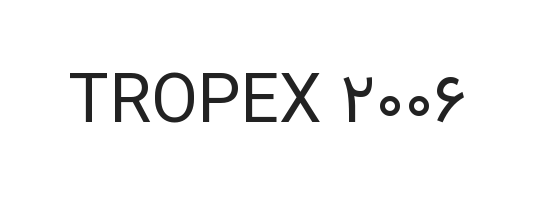
Nothing heavy about these letters — not bold at all. The rendering uses natural spacing where letterforms have individual widths. The characters display no serif detailing; their extremities are plain. There is no visible air inserted between adjacent glyphs. Clear beneath every line of the passage.
